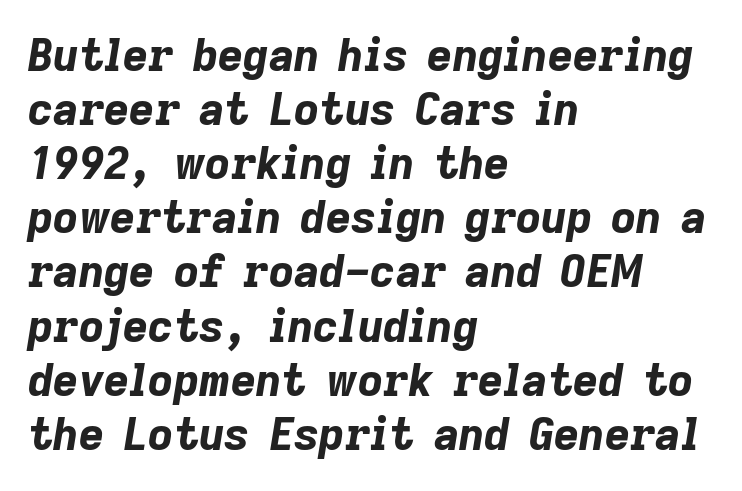
Q: Is the text bold? A: Yes.
Q: Is the text italic (slanted)? A: Yes, it leans right by about 9 degrees.
Q: Is the text underlined? A: No.
Q: How is the paragraph aligned? A: Left-aligned.
Q: Is the spacing between letters normal or unusually wide? A: Normal.
Q: Width (condensed, normal, or wide)? A: Normal.
Q: Stroke contrast? A: Low.
Q: x-height? A: Medium.
Q: Monospaced? A: No.
